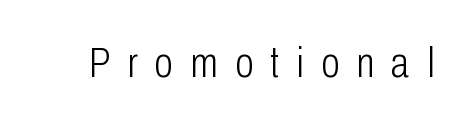
Serif or sans? Sans — the stroke terminals are bare. These lines were composed using upright roman letters. Ink coverage per letter is moderate at most. Just letters on the line, the space beneath them empty. The face used here is proportionally spaced, like ordinary book or web type.
